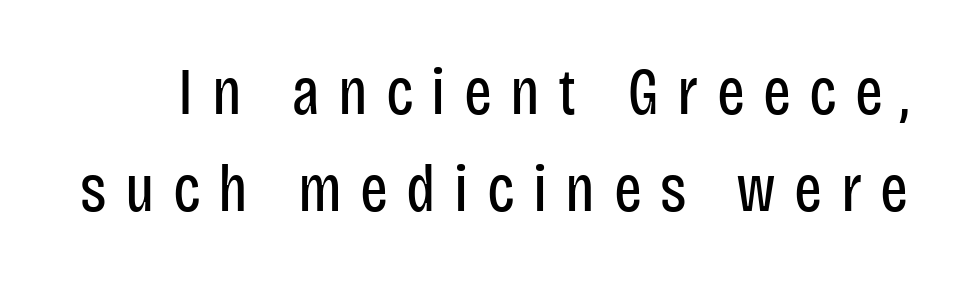
{"serif": "no", "italic": "no", "bold": "no", "weight": "regular", "width": "condensed", "stroke_contrast": "low", "x_height": "large", "monospaced": "no", "underline": "no", "line_spacing": "normal", "line_spacing_ratio": 1.47, "letter_spacing": "wide", "letter_spacing_em": 0.28, "glyph_px": 66}
